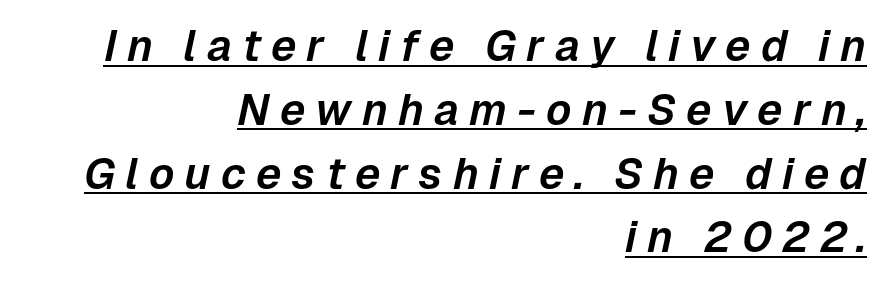
The image shows 44 px text type, italic (leaning right); set right-aligned, normal line spacing (1.45x), unusually wide letter spacing (+0.23 em), underlined; low stroke contrast and a medium x-height.
